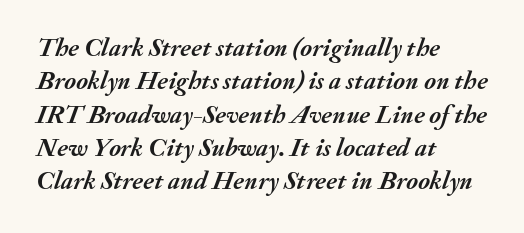
Quick note: italic. Thick stems and heavy bowls — unmistakably bold. Unmarked baselines from the first word to the last. A typesetter would call this leading conventional body-copy spacing. A student would call this left alignment; a typographer would say flush left, rag right. Short note: letters normally spaced.
